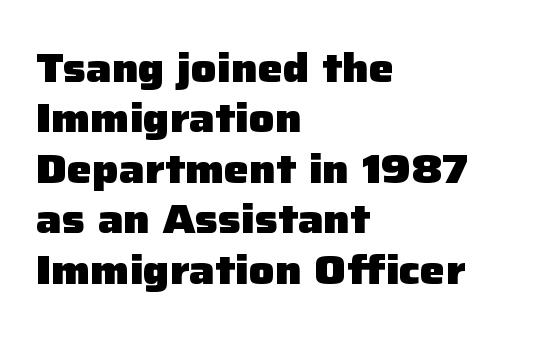
Q: Is the text bold? A: Yes.
Q: Is the text italic (slanted)? A: No, it is upright.
Q: Is the typeface a serif or a sans-serif typeface? A: Sans-serif.
Q: Is the text underlined? A: No.
Q: How is the paragraph aligned? A: Left-aligned.
Q: Is the spacing between letters normal or unusually wide? A: Normal.
Q: Is the spacing between lines tight, normal or loose? A: Normal.
Q: Width (condensed, normal, or wide)? A: Normal.
Q: Stroke contrast? A: Low.
Q: x-height? A: Medium.
Q: Monospaced? A: No.
